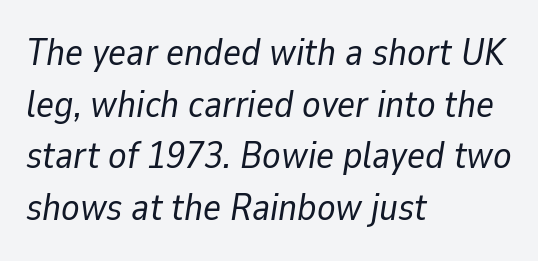
{"italic": "yes", "lean": "right", "slant_degrees": 9, "bold": "no", "weight": "regular", "width": "normal", "stroke_contrast": "low", "x_height": "medium", "monospaced": "no", "underline": "no", "align": "left", "line_spacing": "normal", "line_spacing_ratio": 1.36, "letter_spacing": "normal", "letter_spacing_em": 0.0, "glyph_px": 38}
